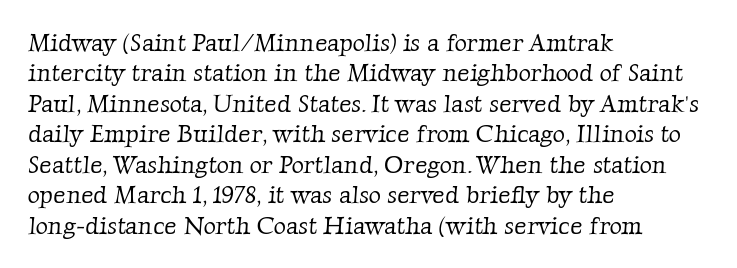
The paragraph shown leans on its left margin. This rendering features lettering with no underline. How are the letters spaced? Ordinarily, with no added tracking. A normal amount of white space separates one row of letters from the next.
